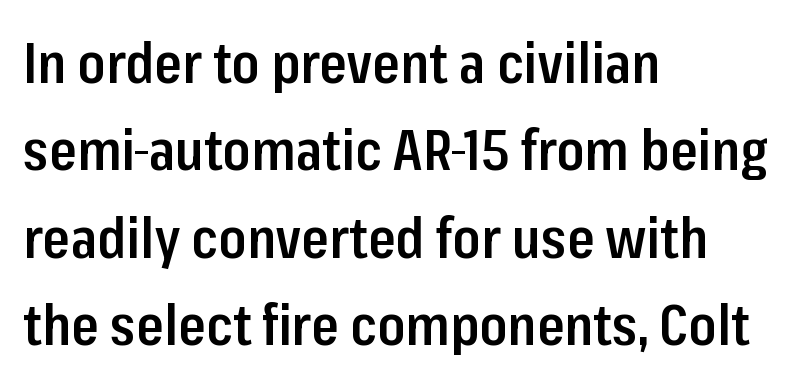
The image shows 56 px semibold, condensed sans-serif type, upright; set left-aligned, normal line spacing (1.56x), normal letter spacing, not underlined; low stroke contrast and a medium x-height.
